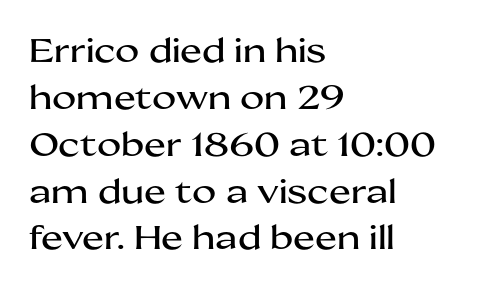
Q: Is the text italic (slanted)? A: No, it is upright.
Q: Is the text underlined? A: No.
Q: How is the paragraph aligned? A: Left-aligned.
Q: Is the spacing between letters normal or unusually wide? A: Normal.
Q: Is the spacing between lines tight, normal or loose? A: Normal.
Q: Width (condensed, normal, or wide)? A: Wide.
Q: Stroke contrast? A: Medium.
Q: x-height? A: Medium.
Q: Monospaced? A: No.
